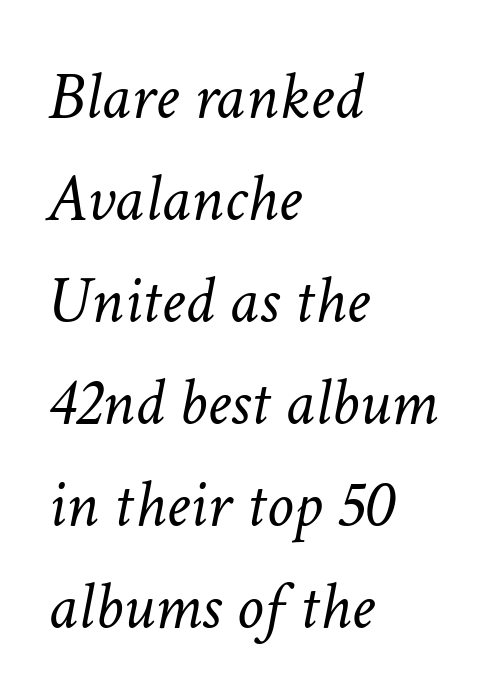
Think of a printed novel: that variable character pitch is what you see here. Notice how the passage keeps a crisp vertical edge on the left only. Beneath every word, the page is bare. A quiet, ordinary-to-light weight characterises the typeface.
